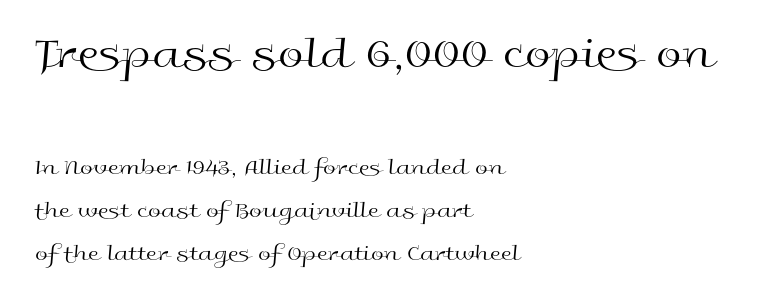
The image shows 46 px regular-weight, wide sans-serif type, upright; set left-aligned, line spacing 1.87x, normal letter spacing, not underlined; the first (top) block is 2.0x larger; a medium x-height.
